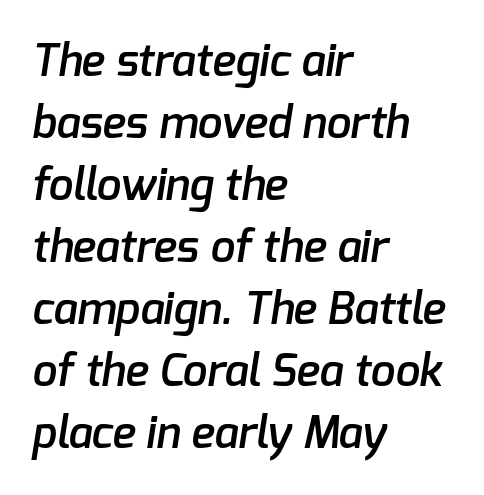
Q: Is the text bold? A: Semi-bold.
Q: Is the typeface a serif or a sans-serif typeface? A: Sans-serif.
Q: Is the text underlined? A: No.
Q: How is the paragraph aligned? A: Left-aligned.
Q: Is the spacing between letters normal or unusually wide? A: Normal.
Q: Is the spacing between lines tight, normal or loose? A: Normal.
Q: Width (condensed, normal, or wide)? A: Normal.
Q: Stroke contrast? A: Low.
Q: x-height? A: Medium.
Q: Monospaced? A: No.
